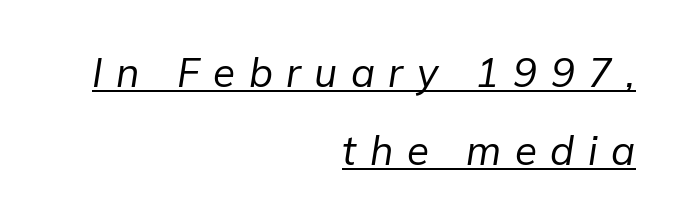
The image shows 40 px regular-weight type, italic (leaning right); set right-aligned, loose line spacing (1.95x), unusually wide letter spacing (+0.34 em), underlined; low stroke contrast and a medium x-height.
